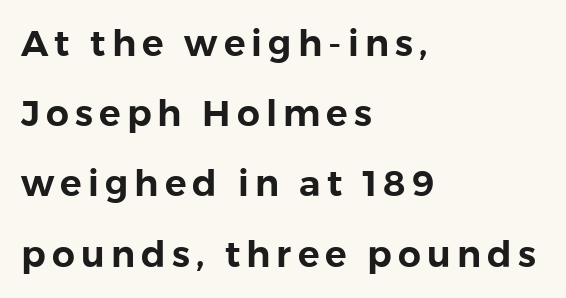
Q: Is the text italic (slanted)? A: No, it is upright.
Q: Is the typeface a serif or a sans-serif typeface? A: Sans-serif.
Q: Is the text underlined? A: No.
Q: How is the paragraph aligned? A: Left-aligned.
Q: Is the spacing between lines tight, normal or loose? A: Loose.
Q: Width (condensed, normal, or wide)? A: Normal.
Q: x-height? A: Medium.
Q: Monospaced? A: No.
